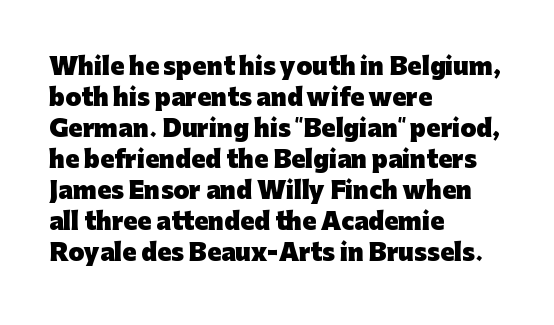
The image shows 23 px bold type, upright; set left-aligned, normal line spacing (1.35x), normal letter spacing, not underlined.
